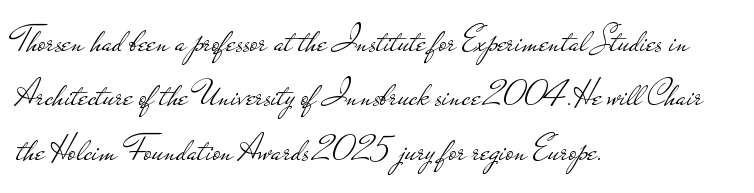
{"serif": "no", "bold": "no", "weight": "light", "width": "wide", "stroke_contrast": "low", "x_height": "small", "monospaced": "no", "underline": "no", "align": "left", "line_spacing": "normal", "line_spacing_ratio": 1.47, "letter_spacing": "normal", "letter_spacing_em": 0.0, "glyph_px": 37}
